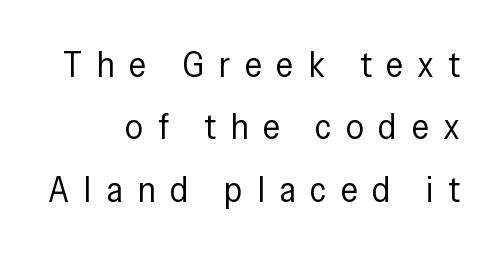
Q: Is the text bold? A: No.
Q: Is the text italic (slanted)? A: No, it is upright.
Q: Is the typeface a serif or a sans-serif typeface? A: Sans-serif.
Q: Is the text underlined? A: No.
Q: Is the spacing between letters normal or unusually wide? A: Unusually wide.
Q: Width (condensed, normal, or wide)? A: Condensed.
Q: Stroke contrast? A: Low.
Q: x-height? A: Medium.
Q: Monospaced? A: No.
